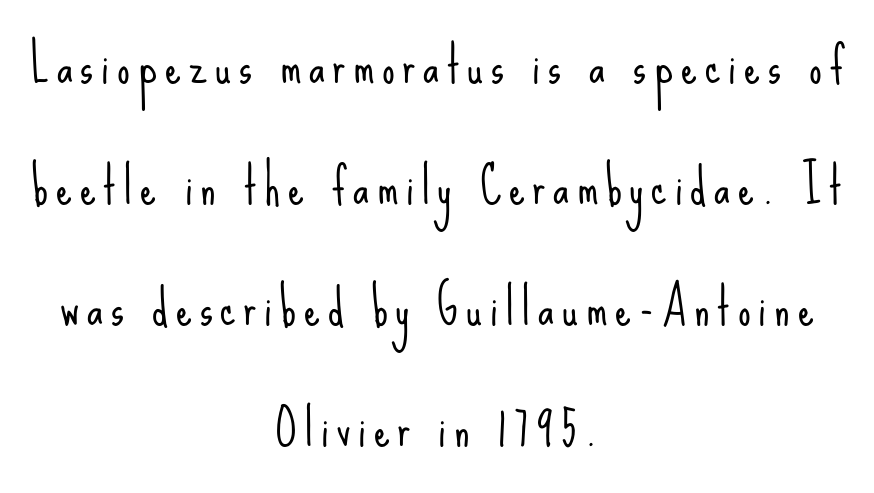
Q: Is the text bold? A: No.
Q: Is the text italic (slanted)? A: No, it is upright.
Q: Is the typeface a serif or a sans-serif typeface? A: Sans-serif.
Q: Is the text underlined? A: No.
Q: How is the paragraph aligned? A: Centered.
Q: Is the spacing between lines tight, normal or loose? A: Loose.
Q: Width (condensed, normal, or wide)? A: Condensed.
Q: Stroke contrast? A: Low.
Q: x-height? A: Small.
Q: Monospaced? A: No.
